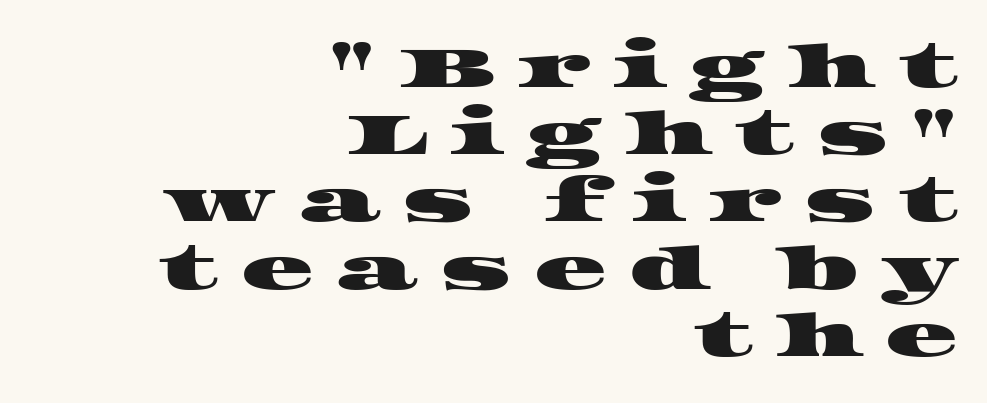
Q: Is the typeface a serif or a sans-serif typeface? A: Serif.
Q: Is the text underlined? A: No.
Q: How is the paragraph aligned? A: Right-aligned.
Q: Is the spacing between letters normal or unusually wide? A: Unusually wide.
Q: Is the spacing between lines tight, normal or loose? A: Tight.
Q: Width (condensed, normal, or wide)? A: Wide.
Q: Stroke contrast? A: High.
Q: x-height? A: Large.
Q: Monospaced? A: No.
